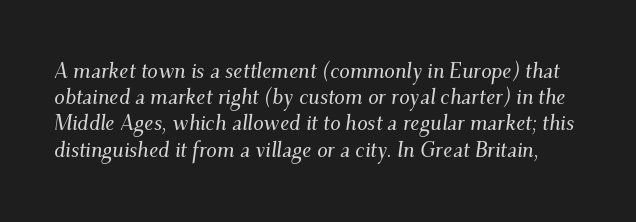
Observe the lean: these are italic letterforms. The letters sit at their default tracking, neither squeezed nor spread. Descenders hang freely into open space. These lines sit exactly where default settings would place them.
